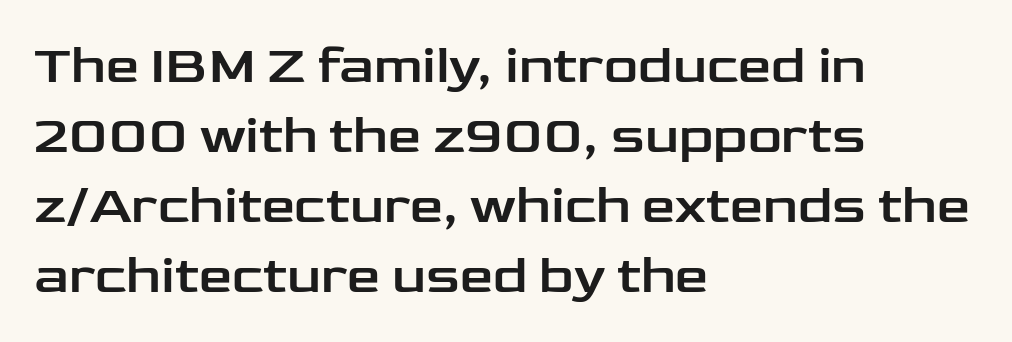
{"serif": "no", "italic": "no", "width": "wide", "stroke_contrast": "low", "x_height": "medium", "monospaced": "no", "underline": "no", "align": "left", "line_spacing": "normal", "line_spacing_ratio": 1.32, "letter_spacing": "normal", "letter_spacing_em": 0.0, "glyph_px": 53}
